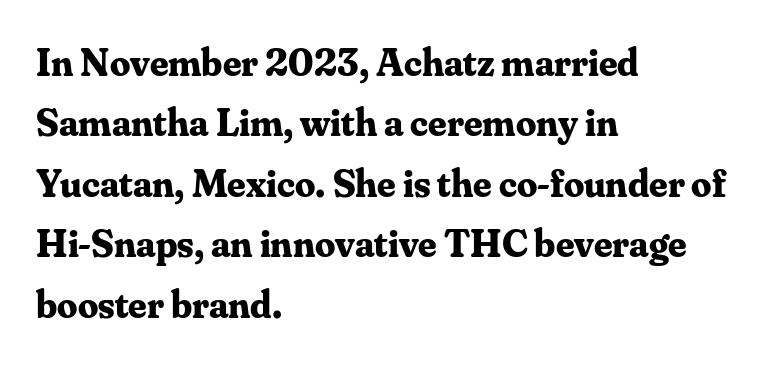
Posture: upright roman. Line spacing here is normal. These lines are composed in type with serifs. A full-strength bold gives these letters their thick strokes. The passage shown is typed in a proportional face where columns would drift. Typeset ragged right — the left edge is the straight one.
